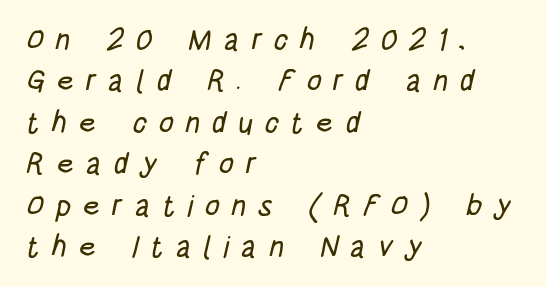
The image shows 30 px condensed sans-serif type; set left-aligned, normal line spacing (1.38x), unusually wide letter spacing (+0.38 em), not underlined; low stroke contrast and a large x-height.
